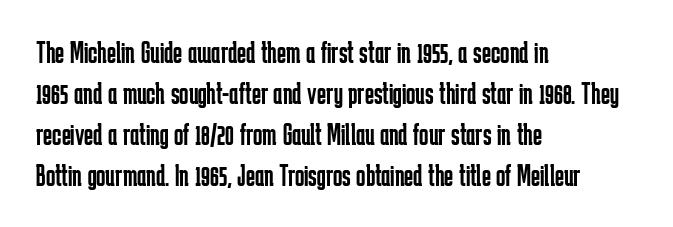
Q: Is the text bold? A: No.
Q: Is the text italic (slanted)? A: No, it is upright.
Q: Is the typeface a serif or a sans-serif typeface? A: Sans-serif.
Q: Is the text underlined? A: No.
Q: How is the paragraph aligned? A: Left-aligned.
Q: Is the spacing between letters normal or unusually wide? A: Normal.
Q: Is the spacing between lines tight, normal or loose? A: Normal.
Q: Width (condensed, normal, or wide)? A: Condensed.
Q: Stroke contrast? A: Low.
Q: x-height? A: Medium.
Q: Monospaced? A: No.
